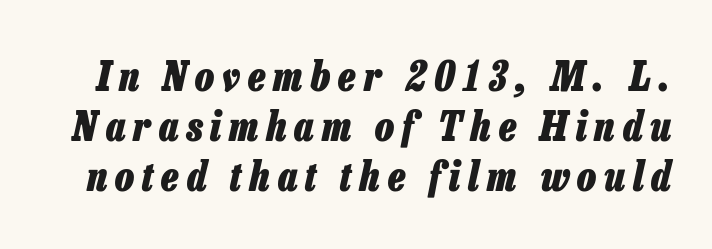
The image shows 40 px heavy, condensed type, italic (leaning right); set normal line spacing (1.25x), unusually wide letter spacing (+0.2 em), not underlined; low stroke contrast and a medium x-height.
